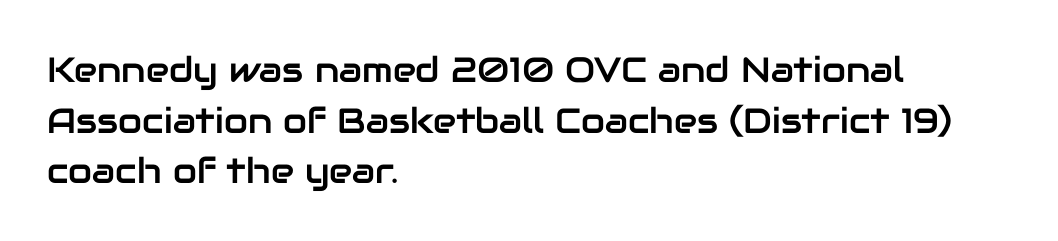
Q: Is the text italic (slanted)? A: No, it is upright.
Q: Is the typeface a serif or a sans-serif typeface? A: Sans-serif.
Q: Is the text underlined? A: No.
Q: How is the paragraph aligned? A: Left-aligned.
Q: Is the spacing between letters normal or unusually wide? A: Normal.
Q: Is the spacing between lines tight, normal or loose? A: Normal.
Q: Width (condensed, normal, or wide)? A: Normal.
Q: Stroke contrast? A: Low.
Q: x-height? A: Medium.
Q: Monospaced? A: No.
